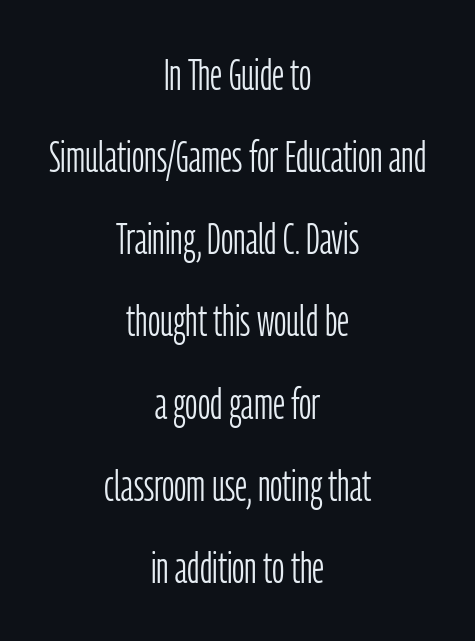
{"serif": "no", "italic": "no", "bold": "no", "weight": "light", "width": "condensed", "stroke_contrast": "low", "x_height": "medium", "monospaced": "no", "underline": "no", "align": "center", "line_spacing": "loose", "line_spacing_ratio": 1.91, "letter_spacing": "normal", "letter_spacing_em": 0.0, "glyph_px": 43}
